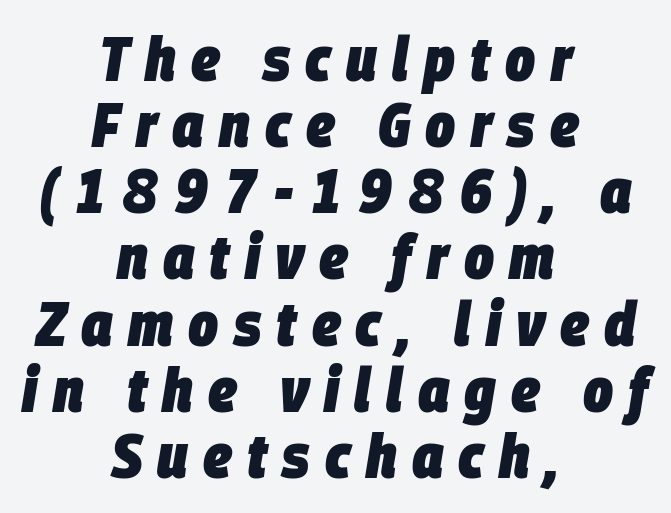
Display-style spreading of the glyphs; the letterfit is very open. The strokes are fattened all the way to bold. Is the block centered? Yes — each line is placed symmetrically about the middle. The specimen reads as italic at a glance.
